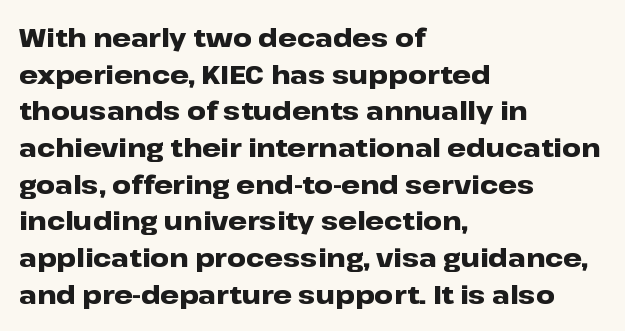
Caption: multi-line text, flush left, ragged right. Look at the tracking — it's just the regular setting, nothing added. Upright lettering throughout. The passage shown is emphatically bold. The passage shown is not underscored anywhere.
